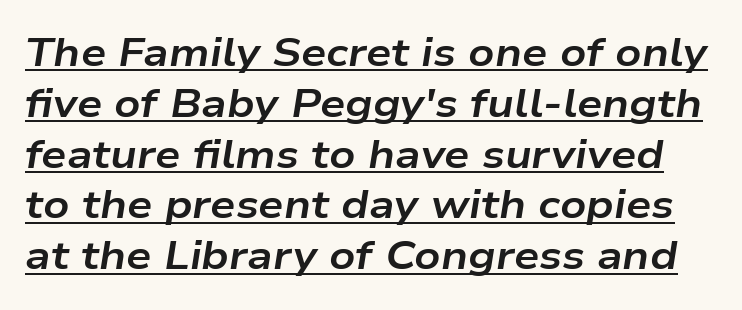
{"italic": "yes", "lean": "right", "slant_degrees": 9, "bold": "yes", "weight": "bold", "width": "wide", "stroke_contrast": "low", "x_height": "medium", "monospaced": "no", "underline": "yes", "line_spacing": "normal", "line_spacing_ratio": 1.27, "letter_spacing": "normal", "letter_spacing_em": 0.0, "glyph_px": 40}
